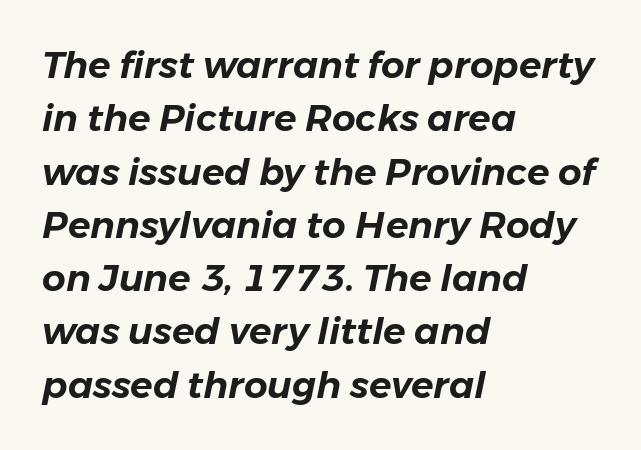
Q: Is the text italic (slanted)? A: Yes, it leans right by about 11 degrees.
Q: Is the text underlined? A: No.
Q: How is the paragraph aligned? A: Left-aligned.
Q: Is the spacing between letters normal or unusually wide? A: Normal.
Q: Is the spacing between lines tight, normal or loose? A: Normal.
Q: Width (condensed, normal, or wide)? A: Normal.
Q: Stroke contrast? A: Low.
Q: x-height? A: Medium.
Q: Monospaced? A: No.
